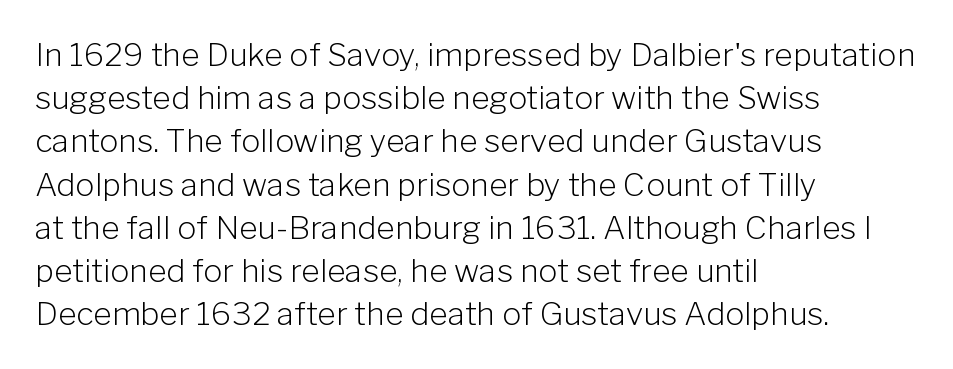
{"serif": "no", "italic": "no", "bold": "no", "weight": "light", "width": "normal", "stroke_contrast": "low", "x_height": "medium", "monospaced": "no", "underline": "no", "align": "left", "line_spacing": "normal", "line_spacing_ratio": 1.35, "letter_spacing": "normal", "letter_spacing_em": 0.0, "glyph_px": 32}
